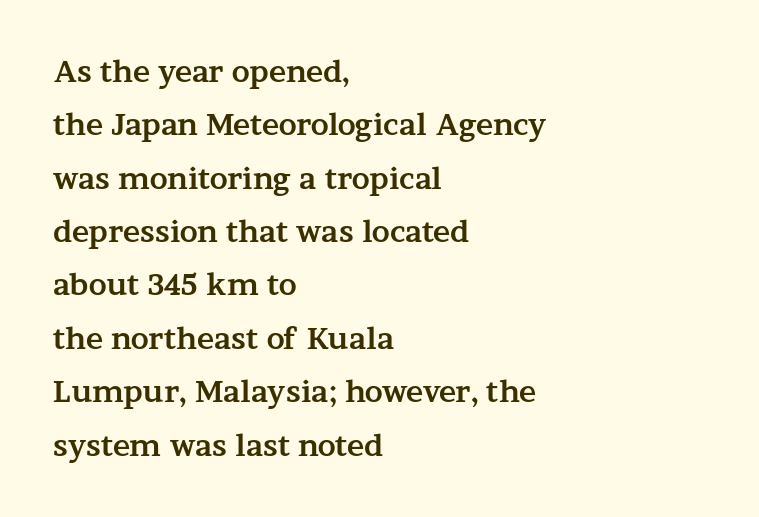
Q: Is the text bold? A: Yes.
Q: Is the text italic (slanted)? A: No, it is upright.
Q: Is the typeface a serif or a sans-serif typeface? A: Serif.
Q: Is the text underlined? A: No.
Q: How is the paragraph aligned? A: Left-aligned.
Q: Is the spacing between letters normal or unusually wide? A: Normal.
Q: Width (condensed, normal, or wide)? A: Wide.
Q: Stroke contrast? A: Medium.
Q: x-height? A: Medium.
Q: Monospaced? A: No.
